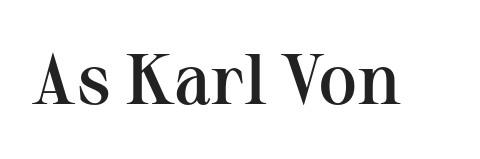
The image shows 71 px semibold serif type, upright; set normal letter spacing, not underlined; medium stroke contrast and a medium x-height.
